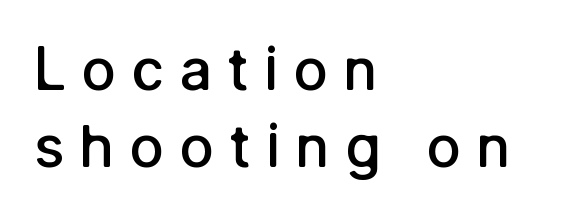
Quick note: underline off. Inter-character spacing is expanded well beyond the font's built-in metrics. How would I describe the line gaps? Plain and ordinary. Which margin do the lines hug? The left one — the right edge is uneven.
